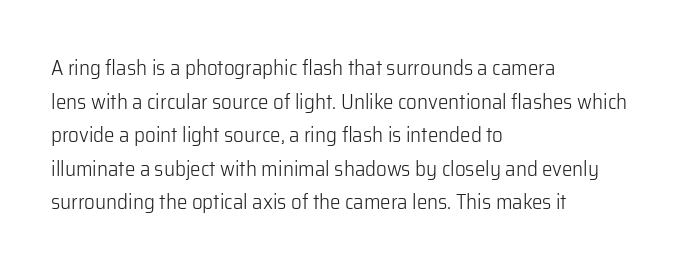
The font's upright variant was chosen for this text. Does the leading feel generous? No, just average. Letters rest on an invisible, unmarked baseline. Heft: none added — not bold. Typeset ragged right — the left edge is the straight one.
